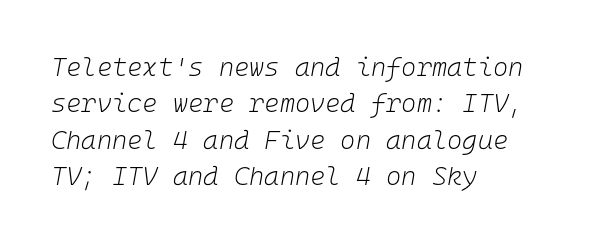
The image shows 26 px text type, italic (leaning right); set left-aligned, normal line spacing (1.4x), normal letter spacing, not underlined.
